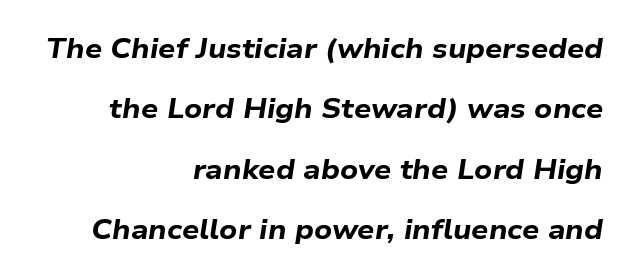
The image shows 27 px bold type, italic (leaning right); set right-aligned, loose line spacing (2.24x), normal letter spacing, not underlined.
